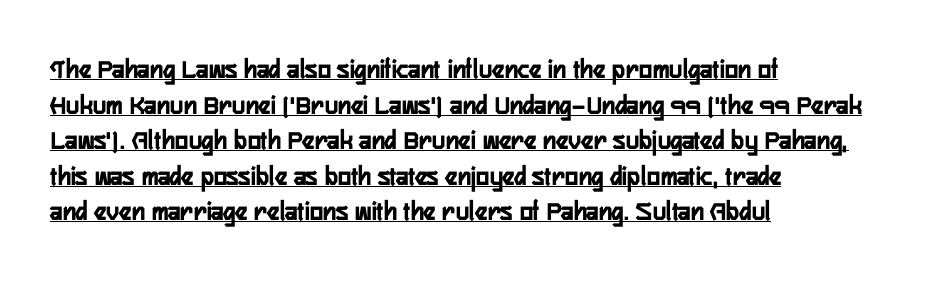
The image shows 28 px condensed sans-serif type, upright; set left-aligned, normal line spacing (1.27x), normal letter spacing, underlined; low stroke contrast and a medium x-height.
